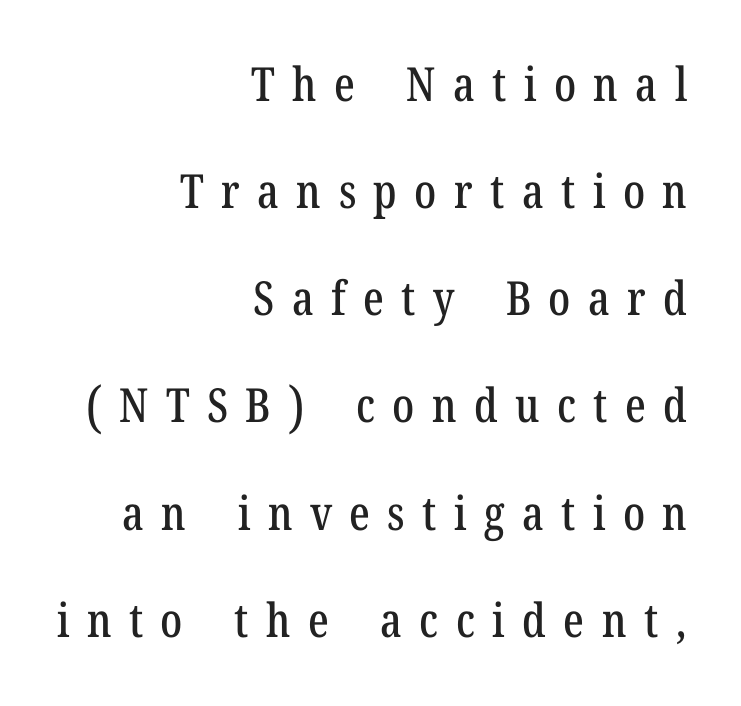
Q: Is the text italic (slanted)? A: No, it is upright.
Q: Is the typeface a serif or a sans-serif typeface? A: Serif.
Q: Is the text underlined? A: No.
Q: How is the paragraph aligned? A: Right-aligned.
Q: Is the spacing between letters normal or unusually wide? A: Unusually wide.
Q: Is the spacing between lines tight, normal or loose? A: Loose.
Q: Width (condensed, normal, or wide)? A: Condensed.
Q: Stroke contrast? A: Low.
Q: x-height? A: Medium.
Q: Monospaced? A: No.
